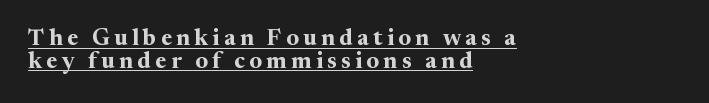
The text block is weighted toward the left margin, trailing off unevenly rightward. Typesetter's note: full bold, strokes at maximum text heaviness. The font's upright variant was chosen for this text. This rendering features underlined lettering. Closely set lines give the paragraph a compact silhouette.
